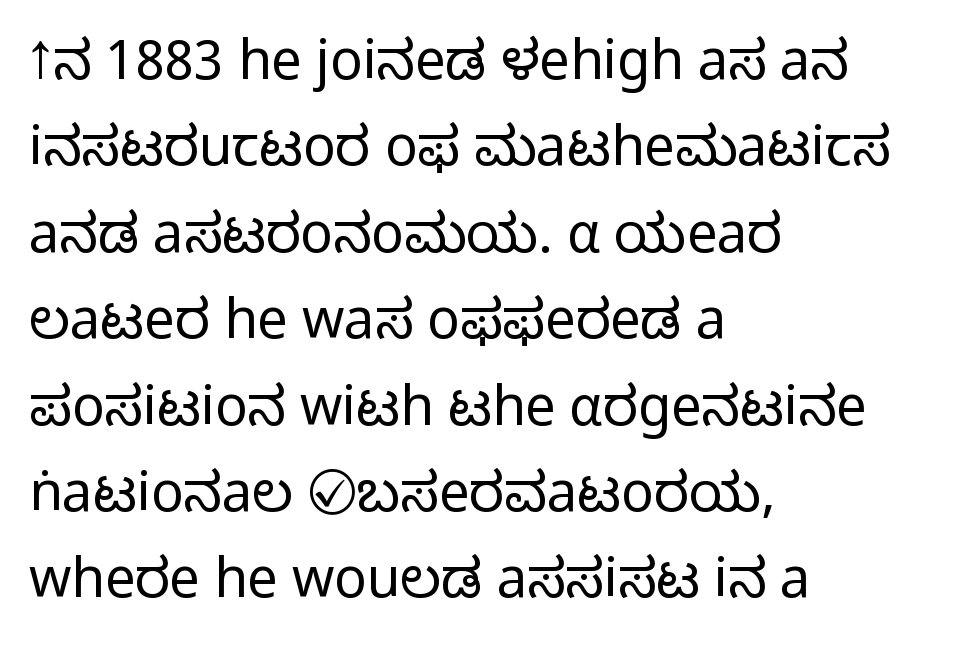
Reading down the column, the eye jumps a familiar distance to each next line. Upright lettering throughout. Look at the tracking — it's just the regular setting, nothing added. These lines are set flush left with a ragged right edge.
